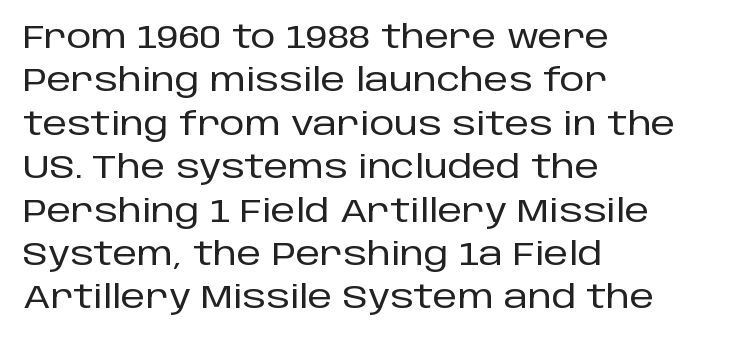
Typographically, this falls in the sans-serif category. The passage shown is typed in a proportional face where columns would drift. One-word summary of the alignment: left. Only glyphs here, with clear space below each row. How would I describe the line gaps? Plain and ordinary. This is the regular roman posture of the typeface.
